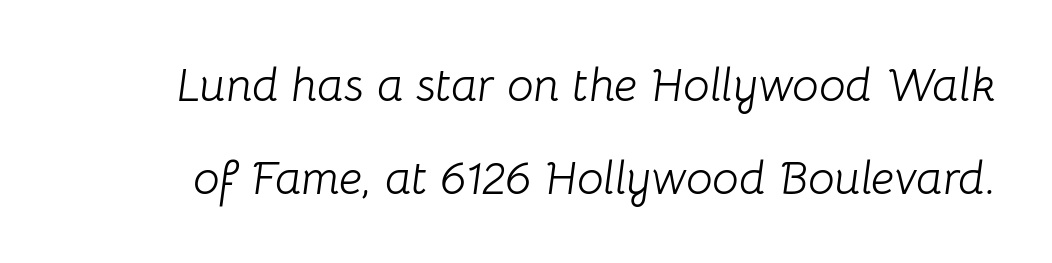
Q: Is the text bold? A: No.
Q: Is the text italic (slanted)? A: Yes, it leans right by about 8 degrees.
Q: Is the text underlined? A: No.
Q: Is the spacing between letters normal or unusually wide? A: Normal.
Q: Is the spacing between lines tight, normal or loose? A: Loose.
Q: Width (condensed, normal, or wide)? A: Normal.
Q: Stroke contrast? A: Low.
Q: x-height? A: Medium.
Q: Monospaced? A: No.
